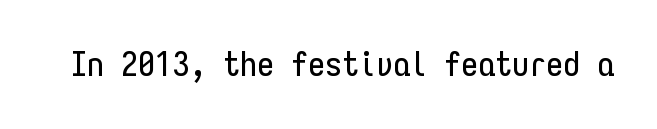
Q: Is the text italic (slanted)? A: No, it is upright.
Q: Is the typeface a serif or a sans-serif typeface? A: Sans-serif.
Q: Is the text underlined? A: No.
Q: Is the spacing between letters normal or unusually wide? A: Normal.
Q: Width (condensed, normal, or wide)? A: Condensed.
Q: Stroke contrast? A: Low.
Q: x-height? A: Medium.
Q: Monospaced? A: Yes.
